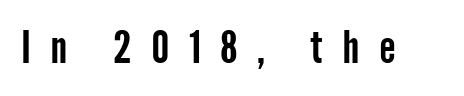
The image shows 44 px condensed sans-serif type, upright; set unusually wide letter spacing (+0.44 em), not underlined; low stroke contrast and a medium x-height.
